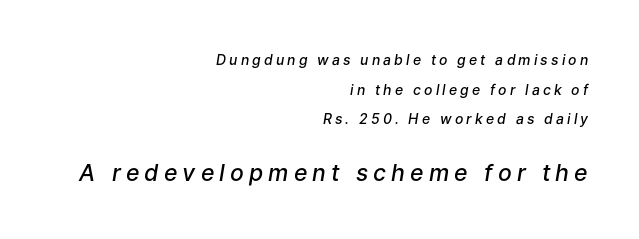
{"italic": "yes", "lean": "right", "slant_degrees": 9, "bold": "semi", "underline": "no", "align": "right", "line_spacing": "loose", "line_spacing_ratio": 2.12, "letter_spacing": "wide", "letter_spacing_em": 0.22, "larger_block": "second", "size_ratio": 1.64, "glyph_px": 23}
